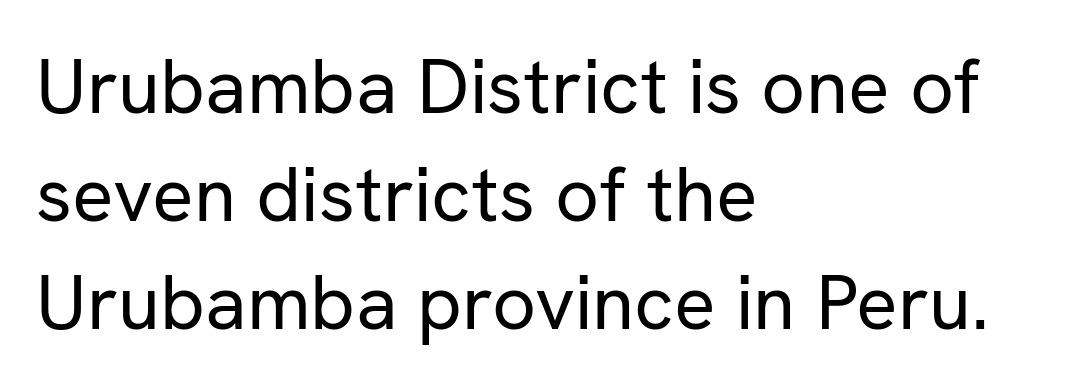
If you drew a ruler down the left edge, every line would touch it. When letters stand straight like this, we call the style roman or upright. This is sans-serif lettering, the kind often seen on screens and signage. The passage shown is typed in a proportional face where columns would drift.
